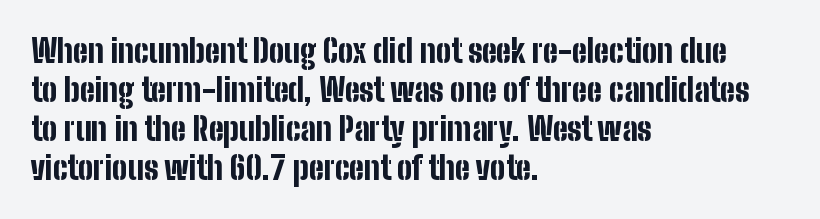
Observe the absence of serifs on each vertical stroke in this sample. If you drew a ruler down the left edge, every line would touch it. Ordinary non-slanted type is in use. Spacing verdict: proportional, widths tailored to each character. The string is rendered with underlining switched off. Standard letterfit; no display-style spreading of the glyphs.
